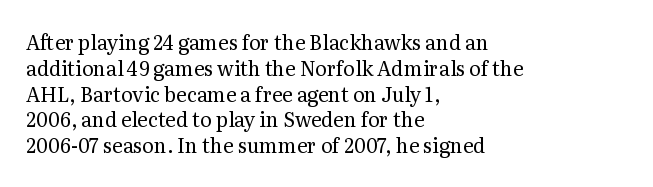
Interline gaps are of average width in this sample. Style check: upright. Tracking here is standard; glyphs follow each other at the usual distance. Stroke mass is kept to a normal reading level or below. Beneath every word, the page is bare. Leftover space on each line is placed entirely after the last word.
